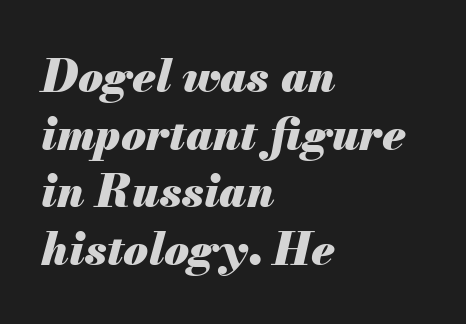
The letters sit at their default tracking, neither squeezed nor spread. Students, this is bold: see how much ink each stroke carries. Whoever set this chose a conventional vertical rhythm. Here the designer chose a conventional face with non-uniform glyph widths. The space beneath each line is pristine and unruled. The rendering anchors every line to the left-hand side.
